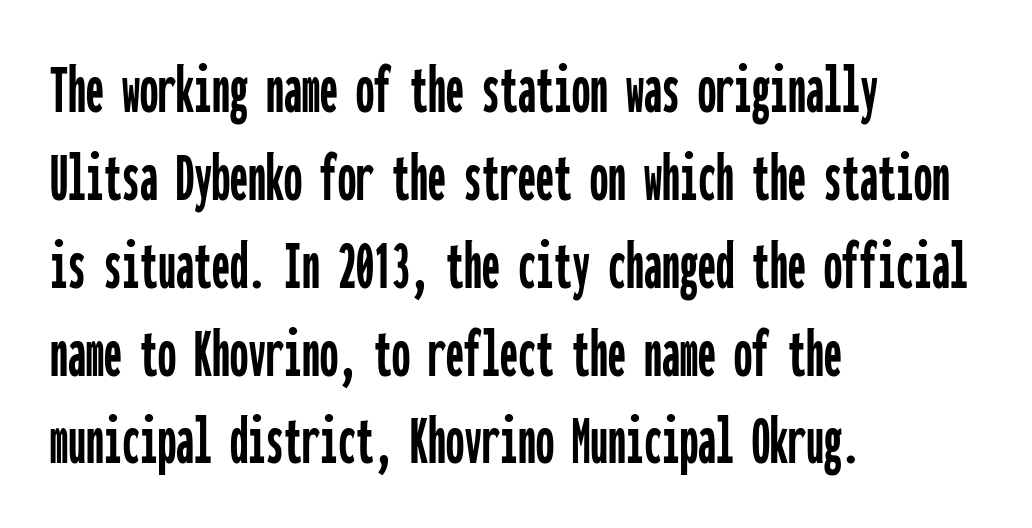
The image shows 72 px condensed sans-serif type, upright, monospaced; set left-aligned, line spacing 1.22x, normal letter spacing, not underlined; low stroke contrast and a medium x-height.
